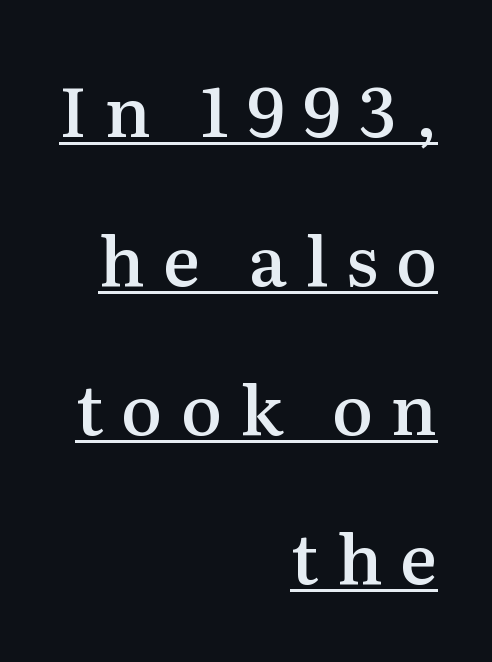
The image shows 69 px semibold serif type, upright; set right-aligned, loose line spacing (2.16x), unusually wide letter spacing (+0.26 em), underlined; medium stroke contrast and a medium x-height.
